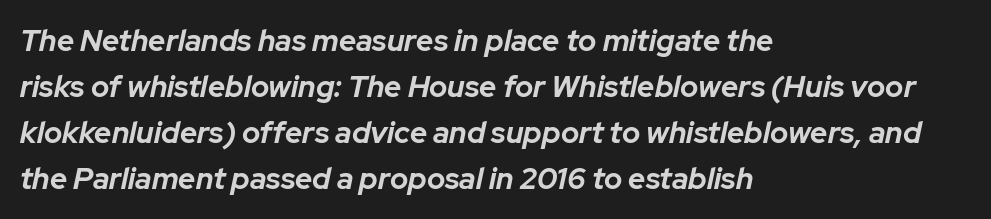
The font's italic variant was chosen for this text. Line spacing here is normal. Thick stems and heavy bowls — unmistakably bold. The passage shown is typed in a proportional face where columns would drift. There is no visible air inserted between adjacent glyphs. Descenders hang freely into open space.
